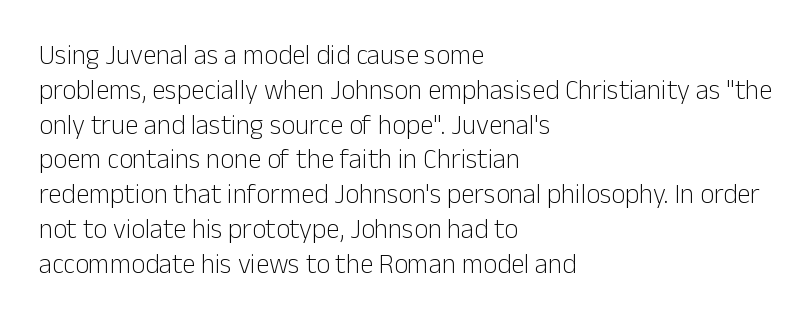
{"italic": "no", "bold": "no", "underline": "no", "align": "left", "line_spacing": "normal", "line_spacing_ratio": 1.29, "letter_spacing": "normal", "letter_spacing_em": 0.0, "glyph_px": 27}
